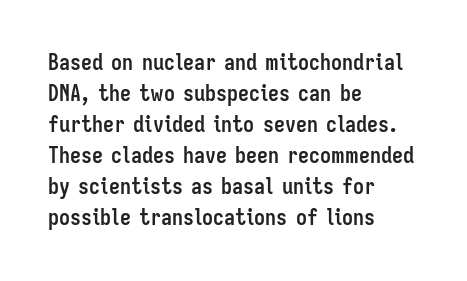
{"italic": "no", "bold": "yes", "underline": "no", "align": "left", "line_spacing": "normal", "line_spacing_ratio": 1.41, "letter_spacing": "normal", "letter_spacing_em": 0.0, "glyph_px": 22}
